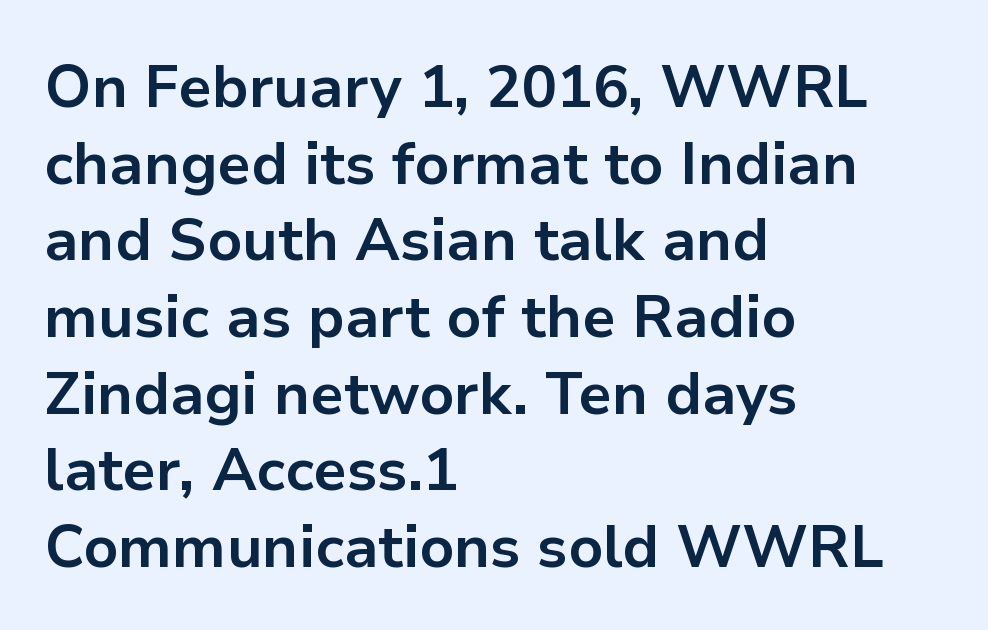
{"serif": "no", "italic": "no", "bold": "yes", "weight": "bold", "width": "normal", "stroke_contrast": "low", "x_height": "medium", "monospaced": "no", "underline": "no", "align": "left", "line_spacing": "normal", "line_spacing_ratio": 1.3, "letter_spacing": "normal", "letter_spacing_em": 0.0, "glyph_px": 59}
